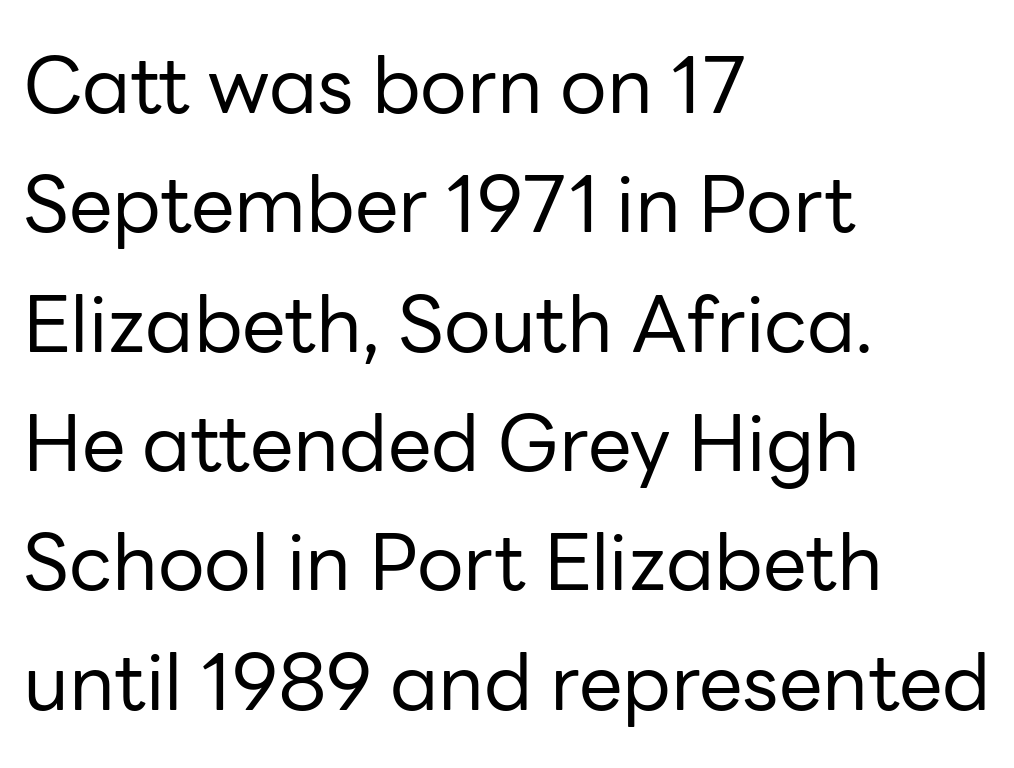
{"serif": "no", "italic": "no", "bold": "no", "weight": "regular", "width": "normal", "stroke_contrast": "low", "x_height": "medium", "monospaced": "no", "underline": "no", "align": "left", "line_spacing": "normal", "line_spacing_ratio": 1.53, "letter_spacing": "normal", "letter_spacing_em": 0.0, "glyph_px": 78}
